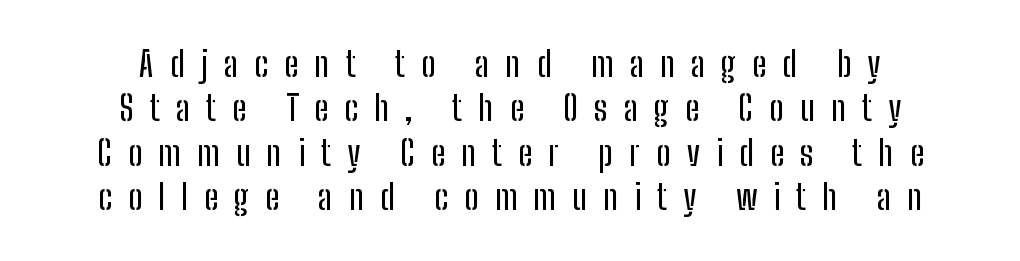
Q: Is the text italic (slanted)? A: No, it is upright.
Q: Is the typeface a serif or a sans-serif typeface? A: Sans-serif.
Q: Is the text underlined? A: No.
Q: How is the paragraph aligned? A: Centered.
Q: Is the spacing between letters normal or unusually wide? A: Unusually wide.
Q: Is the spacing between lines tight, normal or loose? A: Normal.
Q: Width (condensed, normal, or wide)? A: Condensed.
Q: Stroke contrast? A: Low.
Q: x-height? A: Medium.
Q: Monospaced? A: No.
